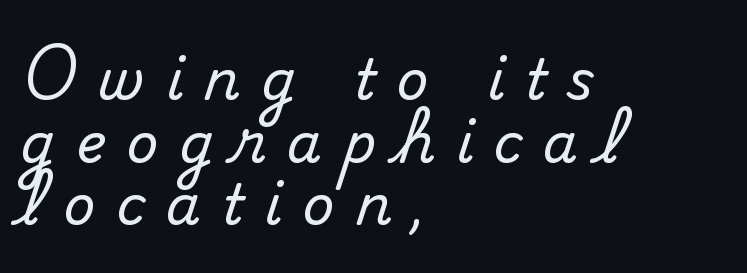
Think of a printed novel: that variable character pitch is what you see here. One glance says dense: line gaps are narrower than usual. Each word looks stretched out because of the extra space between its letters.
